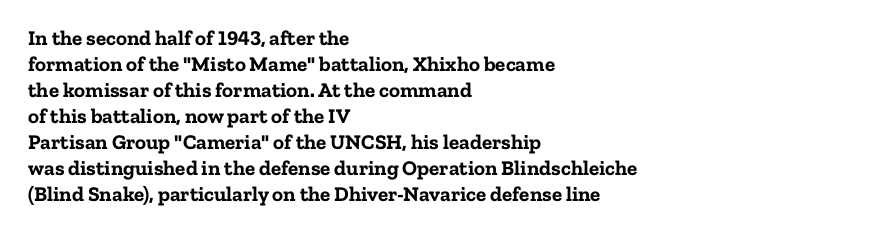
{"italic": "no", "bold": "yes", "underline": "no", "align": "left", "line_spacing_ratio": 1.24, "letter_spacing": "normal", "letter_spacing_em": 0.0, "glyph_px": 21}
